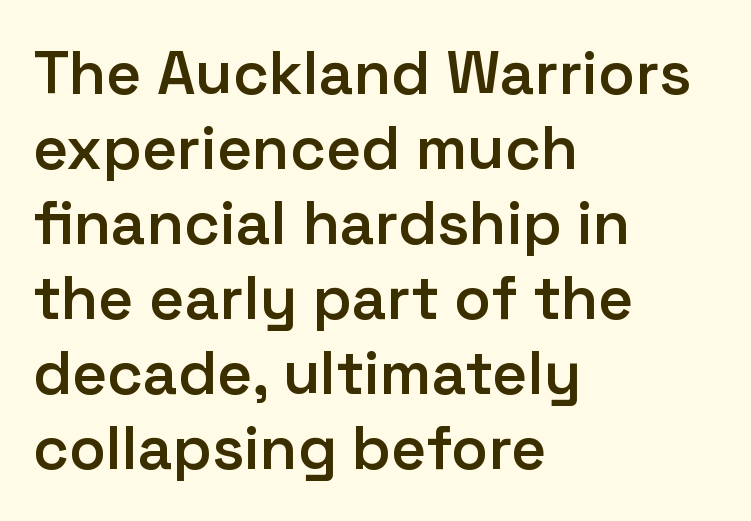
The image shows 61 px semibold sans-serif type, upright; set left-aligned, line spacing 1.23x, normal letter spacing, not underlined; low stroke contrast and a medium x-height.
